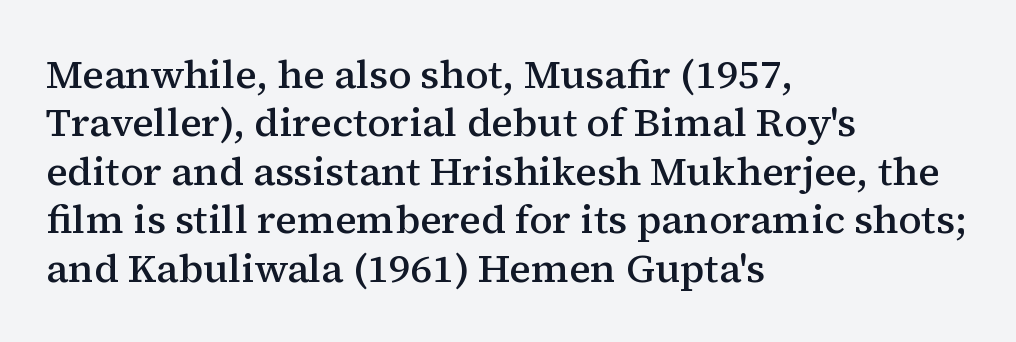
The image shows 40 px semibold serif type, upright; set left-aligned, line spacing 1.21x, normal letter spacing, not underlined; medium stroke contrast and a medium x-height.
